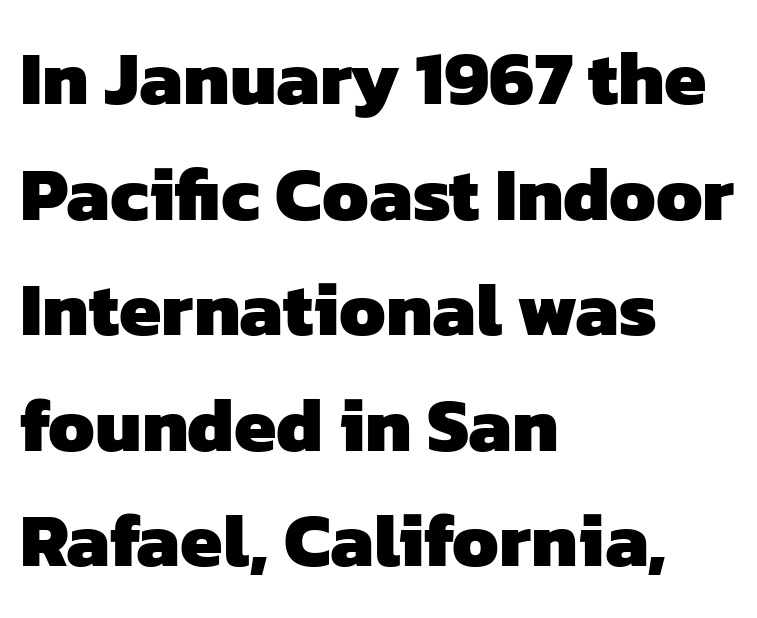
Q: Is the text bold? A: Yes.
Q: Is the typeface a serif or a sans-serif typeface? A: Sans-serif.
Q: Is the text underlined? A: No.
Q: How is the paragraph aligned? A: Left-aligned.
Q: Is the spacing between letters normal or unusually wide? A: Normal.
Q: Is the spacing between lines tight, normal or loose? A: Normal.
Q: Width (condensed, normal, or wide)? A: Normal.
Q: Stroke contrast? A: Low.
Q: x-height? A: Medium.
Q: Monospaced? A: No.
